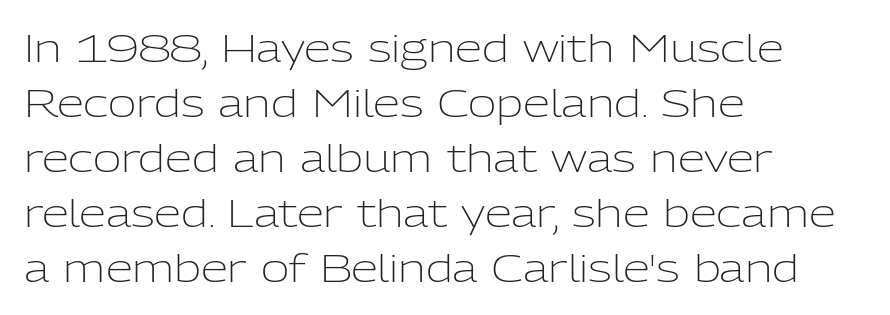
The image shows 39 px light sans-serif type, upright; set left-aligned, normal line spacing (1.41x), normal letter spacing, not underlined; low stroke contrast and a medium x-height.
